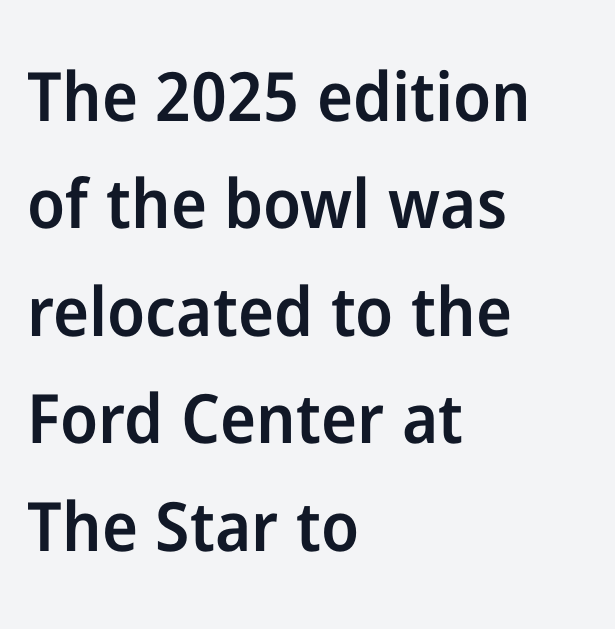
{"serif": "no", "italic": "no", "bold": "semi", "weight": "semibold", "width": "normal", "stroke_contrast": "low", "x_height": "medium", "monospaced": "no", "underline": "no", "align": "left", "line_spacing": "normal", "line_spacing_ratio": 1.58, "letter_spacing": "normal", "letter_spacing_em": 0.0, "glyph_px": 68}
